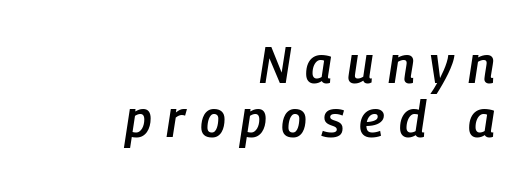
Q: Is the text bold? A: Semi-bold.
Q: Is the text italic (slanted)? A: Yes, it leans right by about 9 degrees.
Q: Is the text underlined? A: No.
Q: How is the paragraph aligned? A: Right-aligned.
Q: Is the spacing between letters normal or unusually wide? A: Unusually wide.
Q: Is the spacing between lines tight, normal or loose? A: Tight.
Q: Width (condensed, normal, or wide)? A: Condensed.
Q: Stroke contrast? A: Low.
Q: x-height? A: Medium.
Q: Monospaced? A: No.
